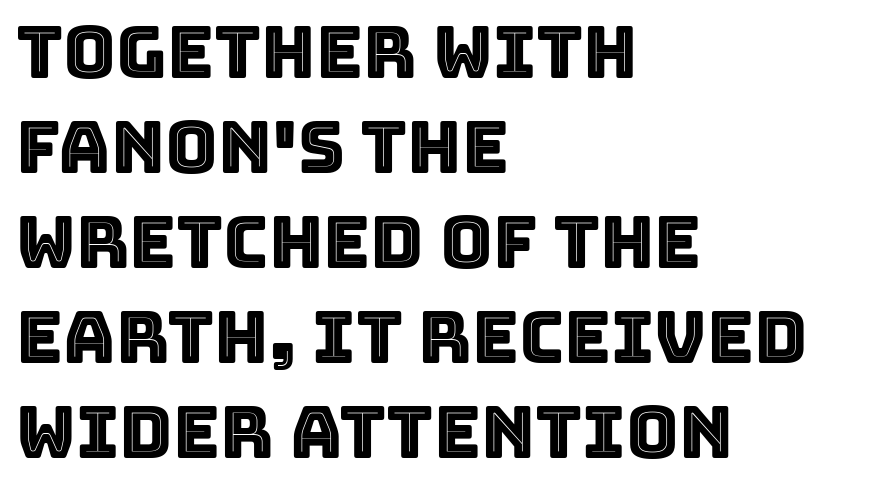
The image shows 72 px text type, upright; set left-aligned, normal line spacing (1.32x), normal letter spacing, not underlined; a large x-height.
